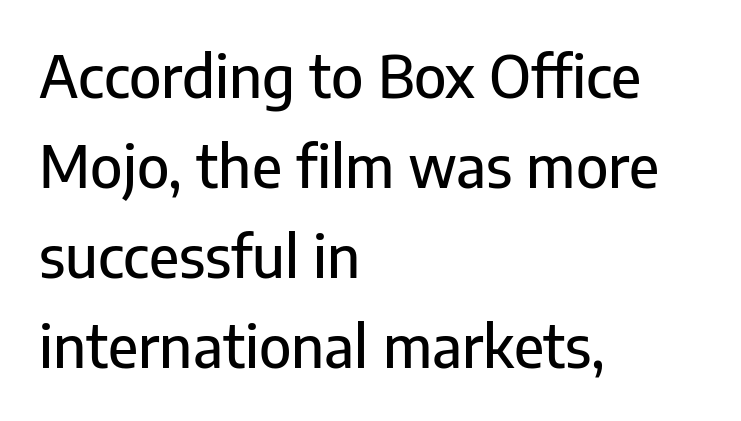
Q: Is the text italic (slanted)? A: No, it is upright.
Q: Is the typeface a serif or a sans-serif typeface? A: Sans-serif.
Q: Is the text underlined? A: No.
Q: How is the paragraph aligned? A: Left-aligned.
Q: Is the spacing between letters normal or unusually wide? A: Normal.
Q: Is the spacing between lines tight, normal or loose? A: Normal.
Q: Width (condensed, normal, or wide)? A: Normal.
Q: Stroke contrast? A: Low.
Q: x-height? A: Medium.
Q: Monospaced? A: No.
